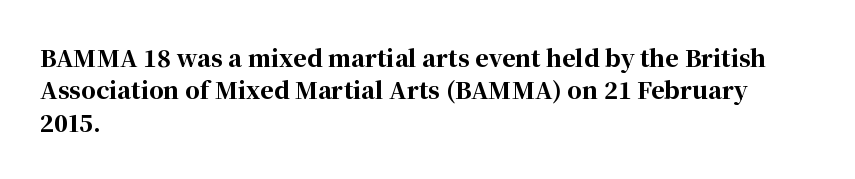
Q: Is the text bold? A: Yes.
Q: Is the text italic (slanted)? A: No, it is upright.
Q: Is the text underlined? A: No.
Q: How is the paragraph aligned? A: Left-aligned.
Q: Is the spacing between letters normal or unusually wide? A: Normal.
Q: Is the spacing between lines tight, normal or loose? A: Normal.
